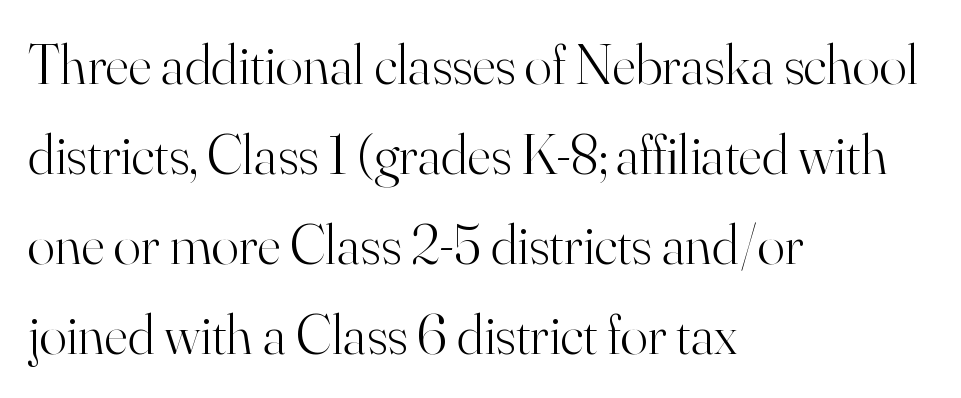
The image shows 57 px light serif type, upright; set left-aligned, normal line spacing (1.58x), normal letter spacing, not underlined; high stroke contrast and a small x-height.
